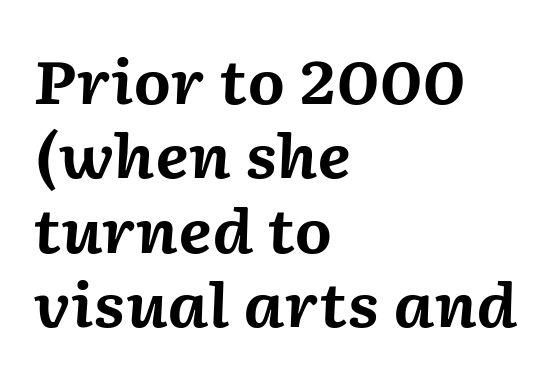
The typography opts for an oblique posture over an upright one. The letters are bold, with thick, heavy strokes. You could not count columns in this text — the font is proportionally spaced. No extra tracking has been applied to these lines.
